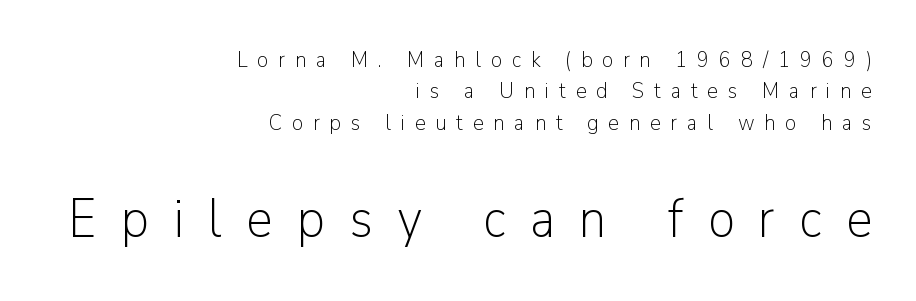
In terms of posture, this sample is upright. Visually the block forms a straight wall on the right and a jagged coastline on the left. The face used here is a sans, in the tradition of grotesques and geometrics. Honestly, there is no underline to notice here at all.
